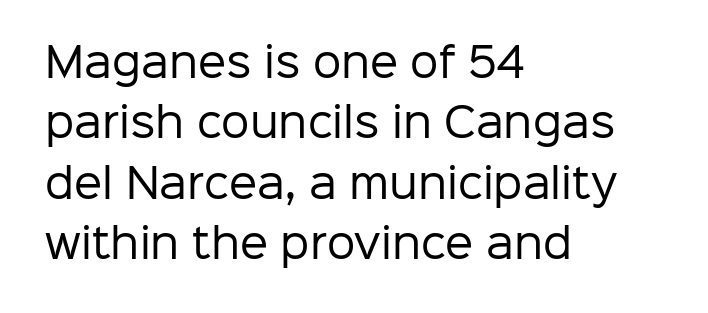
Q: Is the text bold? A: No.
Q: Is the text italic (slanted)? A: No, it is upright.
Q: Is the typeface a serif or a sans-serif typeface? A: Sans-serif.
Q: Is the text underlined? A: No.
Q: How is the paragraph aligned? A: Left-aligned.
Q: Is the spacing between letters normal or unusually wide? A: Normal.
Q: Is the spacing between lines tight, normal or loose? A: Normal.
Q: Width (condensed, normal, or wide)? A: Normal.
Q: Stroke contrast? A: Low.
Q: x-height? A: Medium.
Q: Monospaced? A: No.
